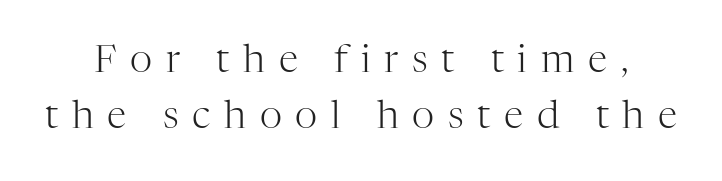
Looks like regular typesetting: each glyph gets only the width it needs. The vertical gap from one line to the next is medium. Is this a sans? No — the strokes have serifs. What stands out about the letter spacing? Its width — letters are far apart. The strokes are not fattened; the text isn't bold.
